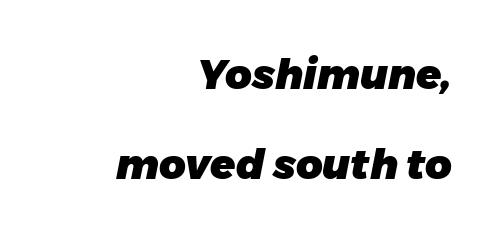
The image shows 41 px heavy sans-serif type; set right-aligned, loose line spacing (2.2x), normal letter spacing, not underlined; low stroke contrast and a large x-height.
